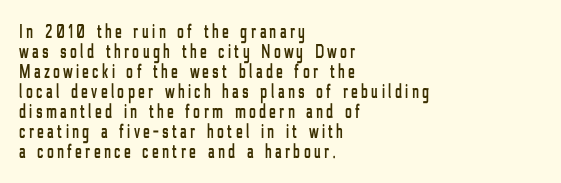
{"italic": "no", "underline": "no", "align": "left", "line_spacing": "tight", "line_spacing_ratio": 1.0, "glyph_px": 20}
